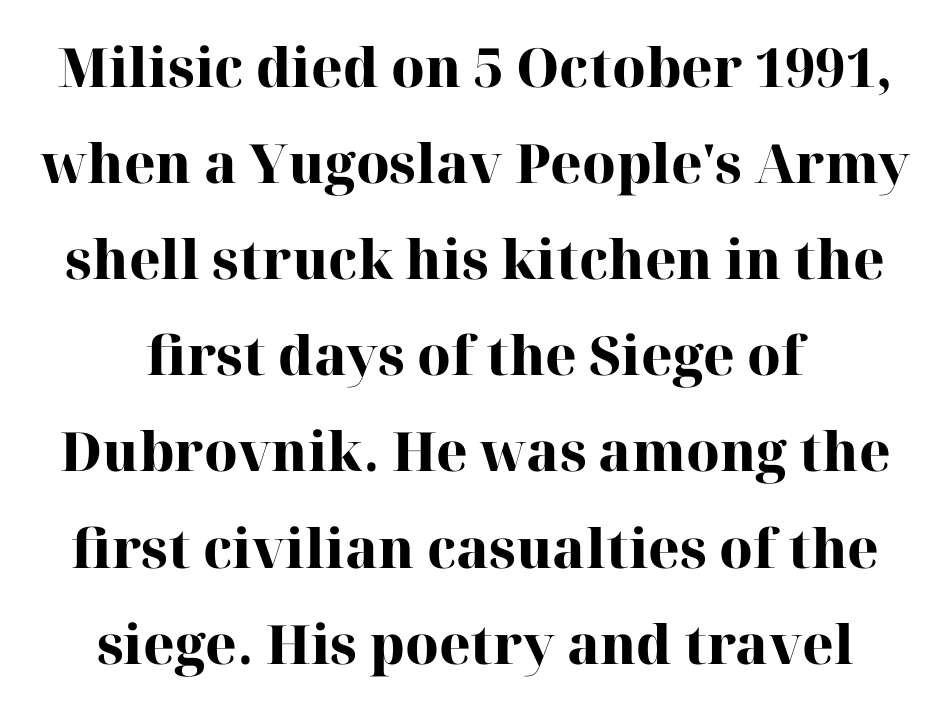
Q: Is the text bold? A: Yes.
Q: Is the text italic (slanted)? A: No, it is upright.
Q: Is the typeface a serif or a sans-serif typeface? A: Serif.
Q: Is the text underlined? A: No.
Q: How is the paragraph aligned? A: Centered.
Q: Is the spacing between letters normal or unusually wide? A: Normal.
Q: Width (condensed, normal, or wide)? A: Normal.
Q: Stroke contrast? A: High.
Q: x-height? A: Medium.
Q: Monospaced? A: No.
